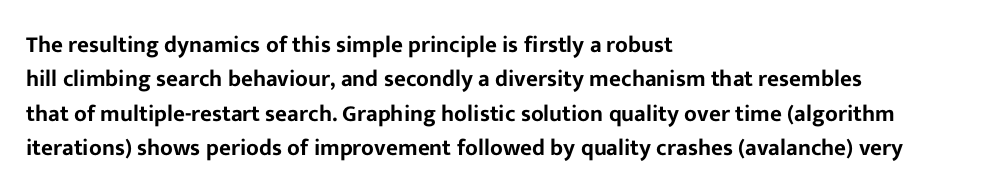
Q: Is the text italic (slanted)? A: No, it is upright.
Q: Is the text underlined? A: No.
Q: How is the paragraph aligned? A: Left-aligned.
Q: Is the spacing between letters normal or unusually wide? A: Normal.
Q: Is the spacing between lines tight, normal or loose? A: Normal.
